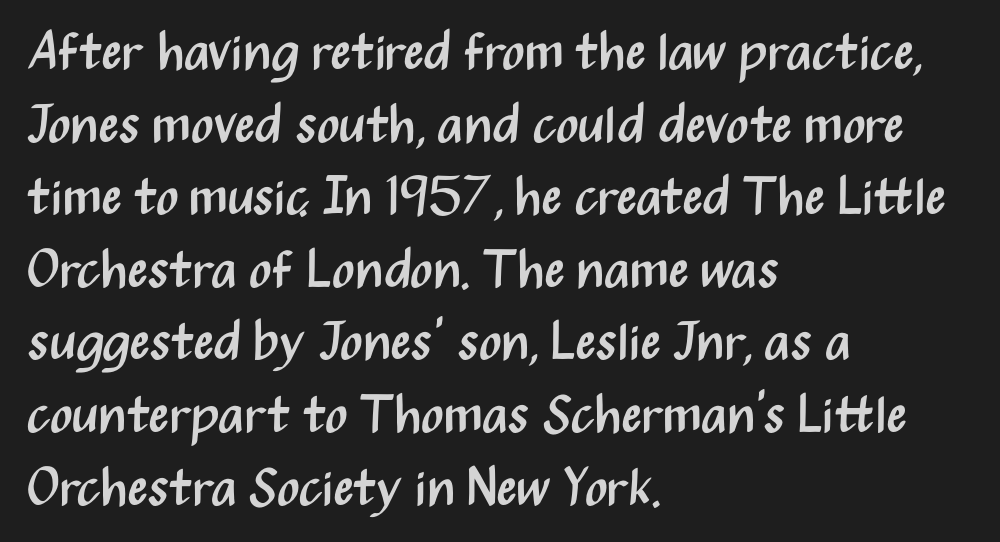
{"serif": "no", "italic": "no", "bold": "no", "weight": "regular", "width": "condensed", "stroke_contrast": "medium", "x_height": "medium", "monospaced": "no", "underline": "no", "align": "left", "line_spacing": "normal", "line_spacing_ratio": 1.37, "letter_spacing": "normal", "letter_spacing_em": 0.0, "glyph_px": 53}
